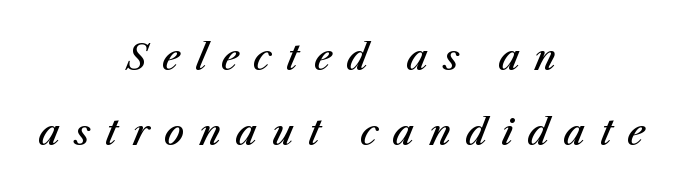
The image shows 35 px semibold type, italic (leaning right); set centered, loose line spacing (2.14x), unusually wide letter spacing (+0.42 em), not underlined; medium stroke contrast and a medium x-height.
